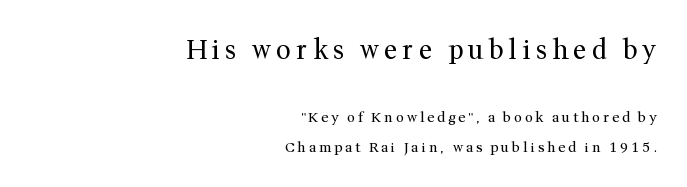
{"italic": "no", "bold": "no", "underline": "no", "align": "right", "line_spacing": "loose", "line_spacing_ratio": 2.13, "letter_spacing": "wide", "letter_spacing_em": 0.2, "larger_block": "first", "size_ratio": 1.86, "glyph_px": 26}
